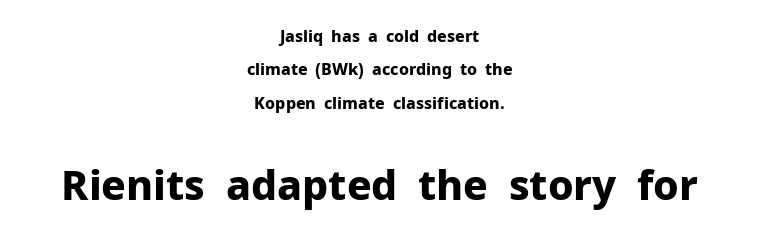
The image shows 41 px bold sans-serif type, upright; set centered, loose line spacing (2.08x), normal letter spacing, not underlined; the second (bottom) block is 2.56x larger; low stroke contrast and a medium x-height.
